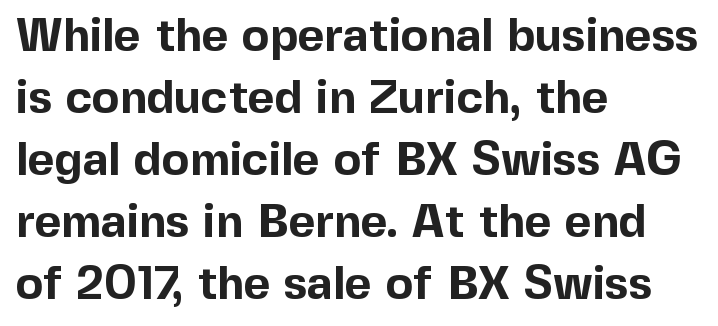
These lines are rendered in a variable-pitch font. Strokes here are thick enough to call this a true bold. What stands out about the letter spacing? Nothing — it is the standard amount. A sans-serif font was chosen for this passage. Vertical strokes here are truly vertical. Vertical spacing — default.
